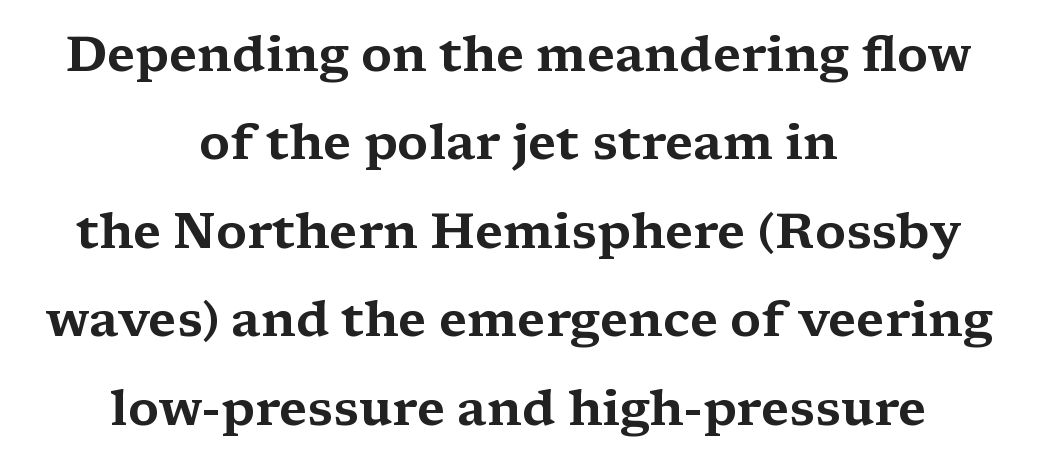
The image shows 50 px wide serif type, upright; set centered, line spacing 1.77x, normal letter spacing, not underlined; medium stroke contrast and a medium x-height.
